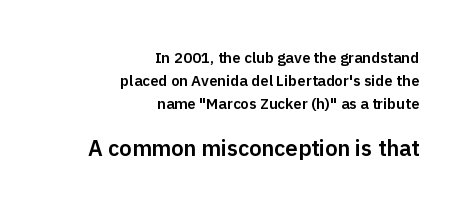
Rule under the text: the space is simply empty. Unlike italic type, these characters show no tilt at all. The horizontal fit of the characters is conventional and even. The ragged edge is on the left, which tells us the setting is flush right. Bigger letters appear in the bottom chunk; the top chunk is reduced. Successive baselines arrive at the customary interval.
